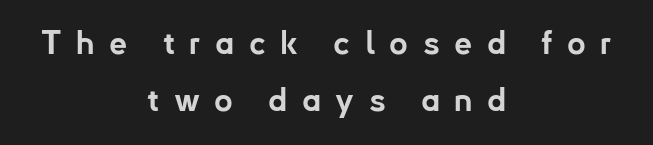
The image shows 32 px bold sans-serif type, upright; set centered, line spacing 1.79x, unusually wide letter spacing (+0.45 em), not underlined; low stroke contrast and a small x-height.
